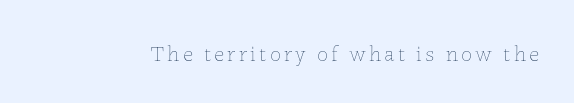
The specimen reads as upright at a glance. The face looks like a standard text weight, possibly lighter. Nobody drew a line under any word here.
